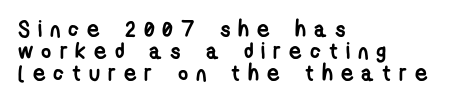
The image shows 22 px bold type; set left-aligned, tight line spacing (0.99x), unusually wide letter spacing (+0.36 em), not underlined.
